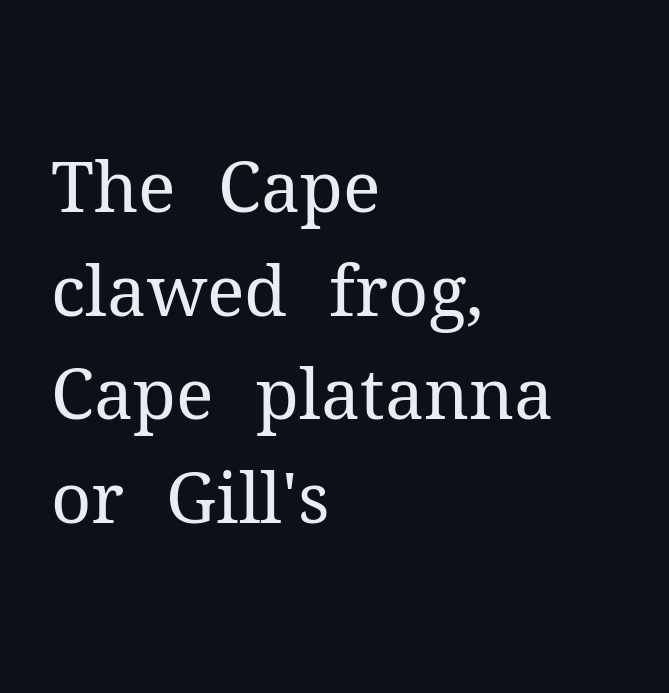
{"serif": "yes", "italic": "no", "bold": "no", "weight": "regular", "width": "normal", "stroke_contrast": "medium", "x_height": "medium", "monospaced": "no", "underline": "no", "align": "left", "line_spacing": "normal", "line_spacing_ratio": 1.48, "letter_spacing": "normal", "letter_spacing_em": 0.0, "glyph_px": 70}
